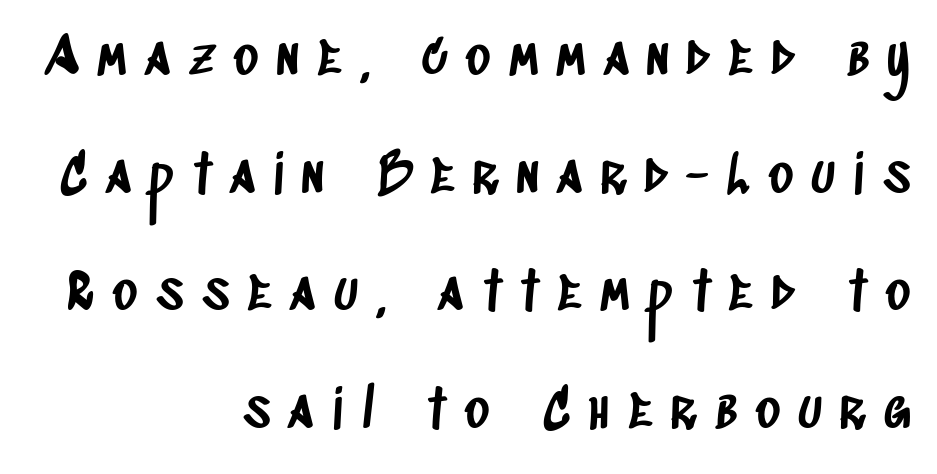
The image shows 53 px condensed sans-serif type; set right-aligned, loose line spacing (2.22x), unusually wide letter spacing (+0.34 em), not underlined; low stroke contrast and a large x-height.
